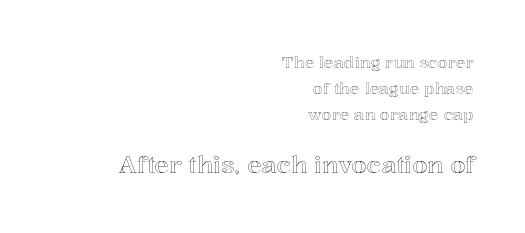
Q: Is the text italic (slanted)? A: No, it is upright.
Q: Is the text underlined? A: No.
Q: How is the paragraph aligned? A: Right-aligned.
Q: Is the spacing between letters normal or unusually wide? A: Normal.
Q: Is the spacing between lines tight, normal or loose? A: Normal.
Q: Which block of text is set in a larger size, the first (top) or the second (bottom)? A: The second (bottom) one.
